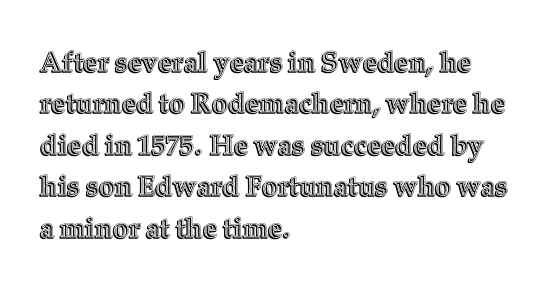
{"italic": "no", "width": "normal", "x_height": "medium", "monospaced": "no", "underline": "no", "align": "left", "line_spacing": "normal", "line_spacing_ratio": 1.48, "letter_spacing": "normal", "letter_spacing_em": 0.0, "glyph_px": 28}
